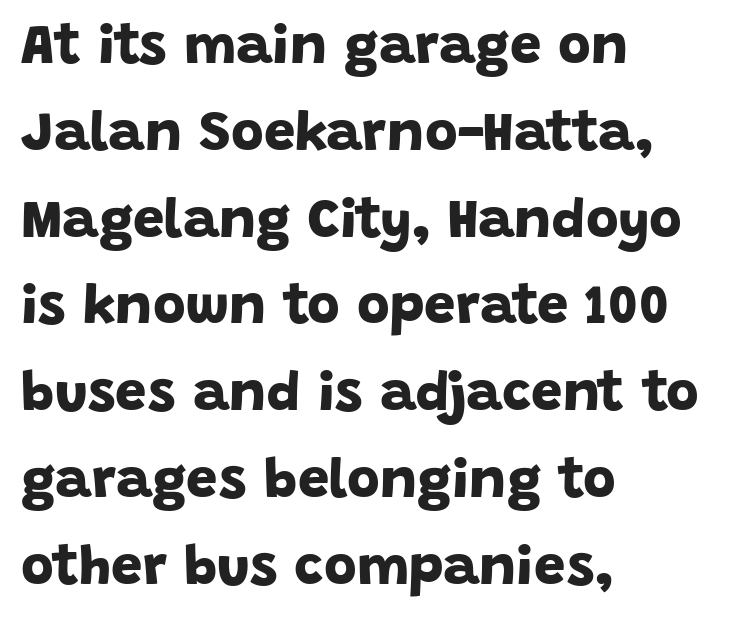
Left-aligned paragraph, ragged on the right. The text was rendered using a sans face with plain stroke endings. The passage shown is not underscored anywhere. The type is set solid horizontally, with unmodified tracking. Students, observe: this is what conventionally led text looks like. Proportional: the letters do not fall into vertical columns.
